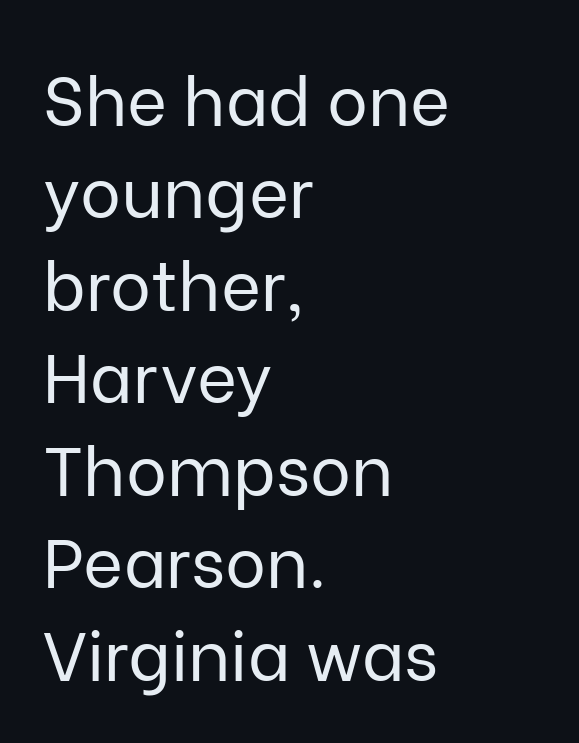
The image shows 69 px regular-weight sans-serif type, upright; set left-aligned, normal line spacing (1.34x), normal letter spacing, not underlined; low stroke contrast and a medium x-height.
